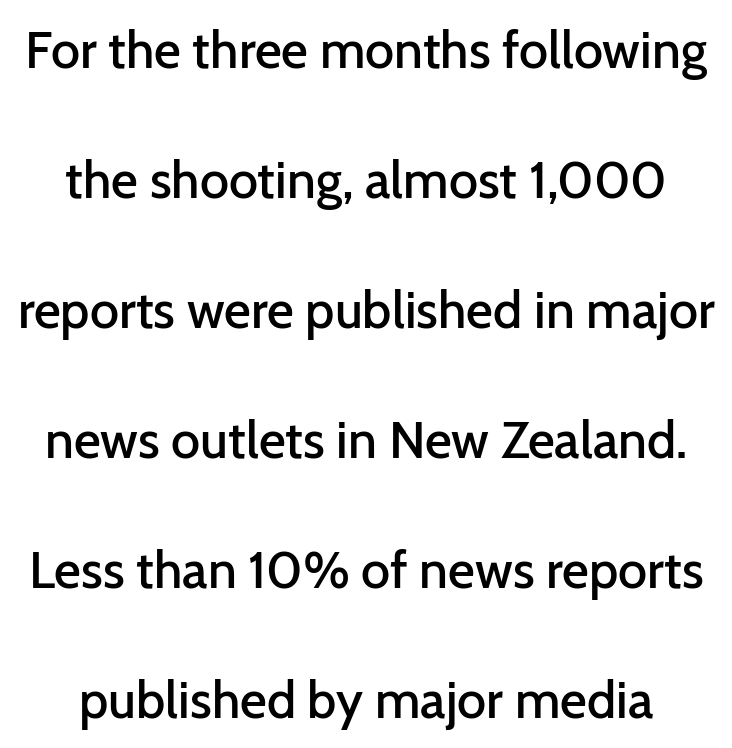
Q: Is the text bold? A: Semi-bold.
Q: Is the text italic (slanted)? A: No, it is upright.
Q: Is the typeface a serif or a sans-serif typeface? A: Sans-serif.
Q: Is the text underlined? A: No.
Q: Is the spacing between letters normal or unusually wide? A: Normal.
Q: Is the spacing between lines tight, normal or loose? A: Loose.
Q: Width (condensed, normal, or wide)? A: Normal.
Q: Stroke contrast? A: Low.
Q: x-height? A: Medium.
Q: Monospaced? A: No.
